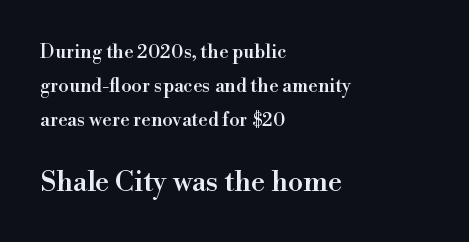
{"serif": "yes", "italic": "no", "width": "normal", "stroke_contrast": "high", "x_height": "small", "monospaced": "no", "underline": "no", "align": "left", "line_spacing_ratio": 1.8, "letter_spacing": "normal", "letter_spacing_em": 0.0, "larger_block": "second", "size_ratio": 1.47, "glyph_px": 28}
